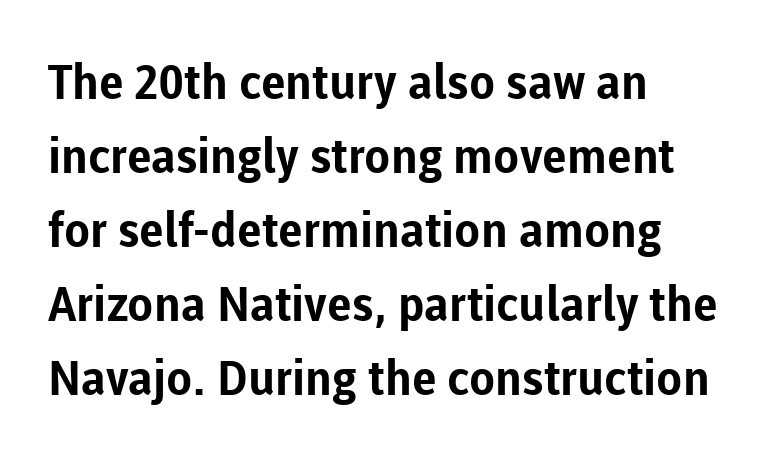
A clean baseline with only descenders dipping below it. Notice how descenders clear the ascenders below comfortably — that's standard leading. Typesetter's note: full bold, strokes at maximum text heaviness. Alignment: flush left.
